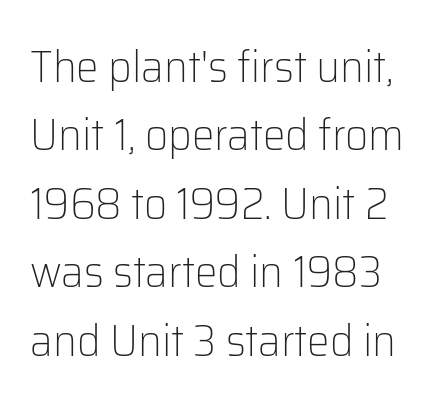
Nobody drew a line under any word here. Style check: upright. Look at the bottom of the vertical strokes: they stop flat, with no serifs. No extra tracking has been applied to these lines. Whoever set this chose a conventional vertical rhythm. This sample has the flowing, uneven cadence of proportional lettering.
